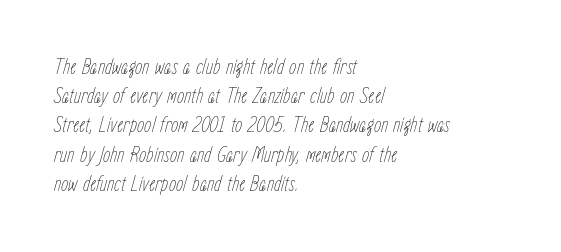
Q: Is the text bold? A: No.
Q: Is the text italic (slanted)? A: Yes, it leans right by about 15 degrees.
Q: Is the text underlined? A: No.
Q: How is the paragraph aligned? A: Left-aligned.
Q: Is the spacing between letters normal or unusually wide? A: Normal.
Q: Is the spacing between lines tight, normal or loose? A: Normal.
